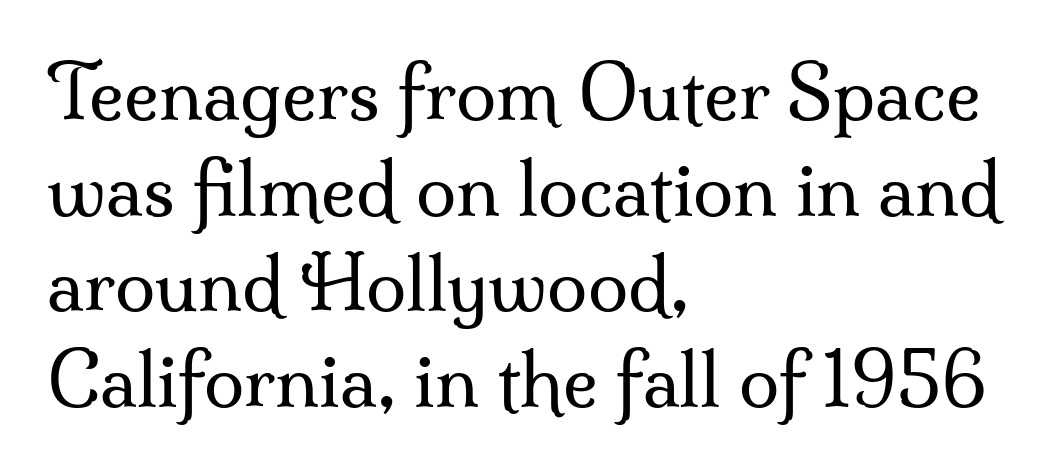
The image shows 73 px regular-weight serif type, upright; set left-aligned, normal line spacing (1.31x), normal letter spacing, not underlined; medium stroke contrast and a small x-height.
